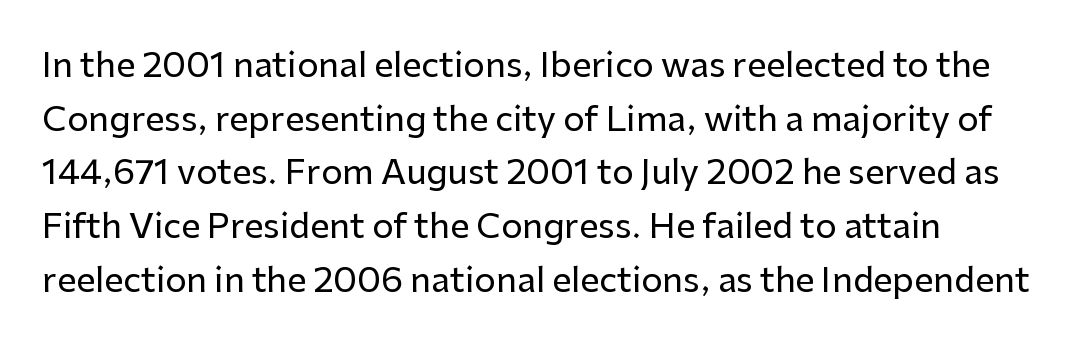
{"serif": "no", "italic": "no", "width": "normal", "stroke_contrast": "low", "x_height": "medium", "monospaced": "no", "underline": "no", "align": "left", "line_spacing": "normal", "line_spacing_ratio": 1.58, "letter_spacing": "normal", "letter_spacing_em": 0.0, "glyph_px": 34}
